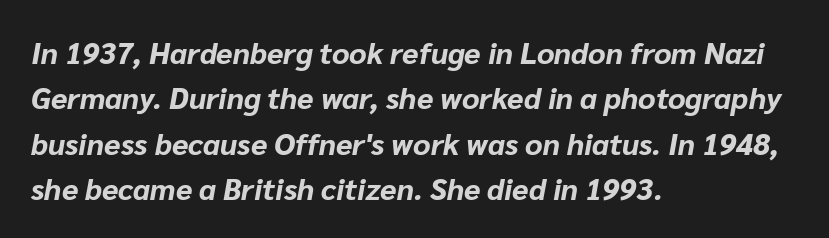
The rendering uses natural spacing where letterforms have individual widths. In terms of leading, this rendering sits right in the middle. The strokes are fattened all the way to bold. The specimen reads as italic at a glance. The lines are quadded left. Just letters on the line, the space beneath them empty.
